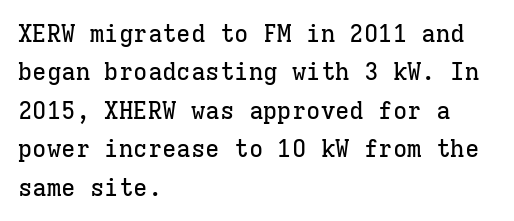
{"italic": "no", "underline": "no", "align": "left", "line_spacing": "normal", "line_spacing_ratio": 1.6, "letter_spacing": "normal", "letter_spacing_em": 0.0, "glyph_px": 24}
